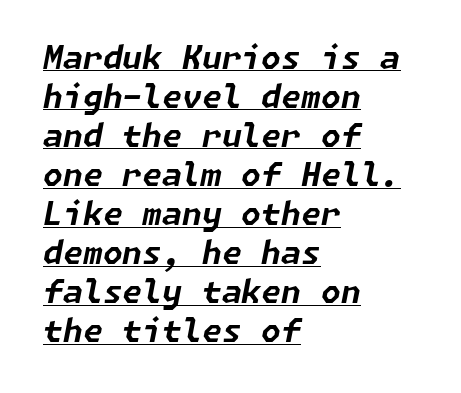
The image shows 32 px bold type, italic (leaning right); set left-aligned, line spacing 1.22x, normal letter spacing, underlined; low stroke contrast and a medium x-height.
